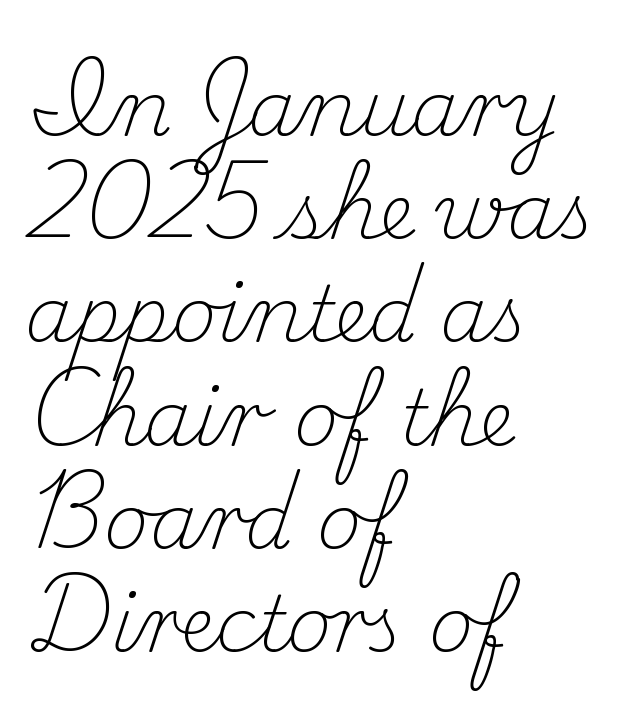
{"serif": "yes", "bold": "no", "weight": "light", "width": "normal", "stroke_contrast": "medium", "x_height": "small", "monospaced": "no", "underline": "no", "align": "left", "line_spacing": "normal", "line_spacing_ratio": 1.34, "letter_spacing": "normal", "letter_spacing_em": 0.0, "glyph_px": 77}
